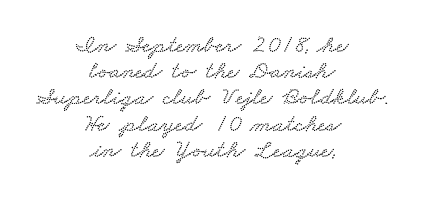
The image shows 25 px text type; set centered, tight line spacing (1.05x), normal letter spacing, not underlined.
